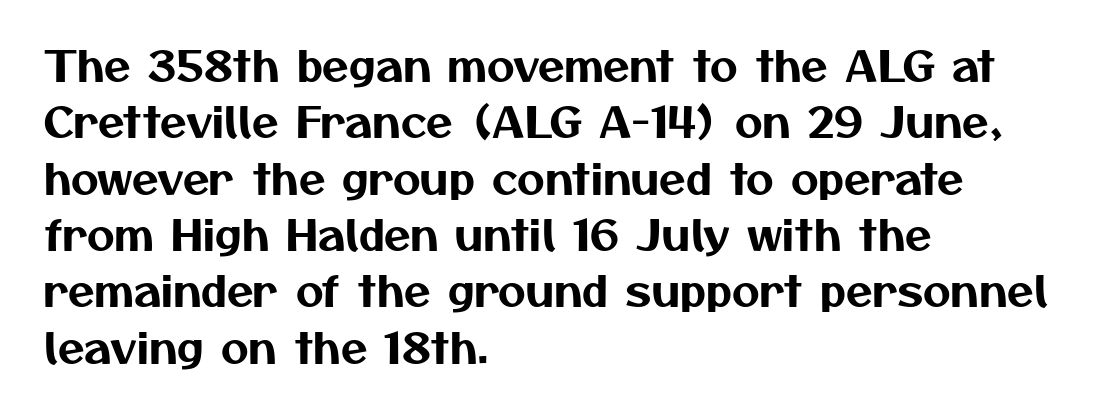
Q: Is the typeface a serif or a sans-serif typeface? A: Sans-serif.
Q: Is the text underlined? A: No.
Q: How is the paragraph aligned? A: Left-aligned.
Q: Is the spacing between letters normal or unusually wide? A: Normal.
Q: Is the spacing between lines tight, normal or loose? A: Normal.
Q: Width (condensed, normal, or wide)? A: Normal.
Q: Stroke contrast? A: Medium.
Q: x-height? A: Medium.
Q: Monospaced? A: No.
